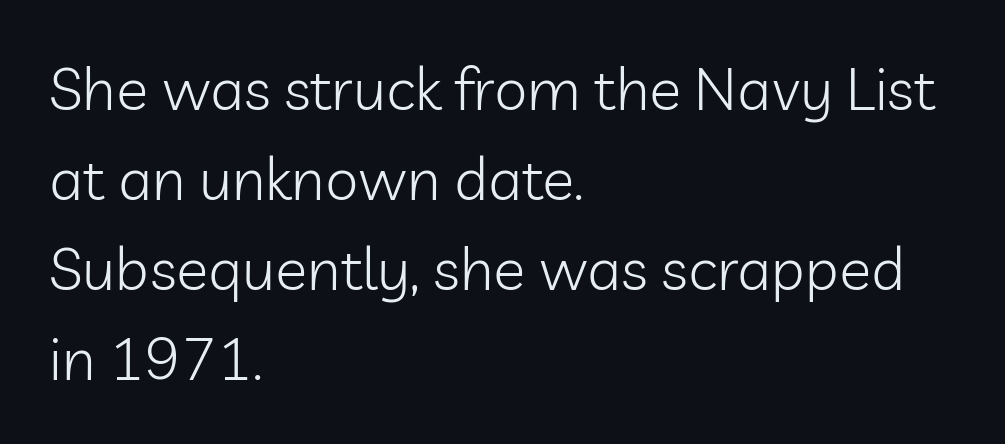
The image shows 60 px light sans-serif type, upright; set left-aligned, normal line spacing (1.5x), normal letter spacing, not underlined; low stroke contrast and a medium x-height.
